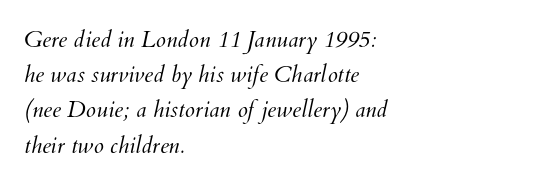
The string is rendered with underlining switched off. Each line starts at the same left margin while the right side varies. Quick note: interline space is typical. Stems and bowls with no extra thickness — not bold.
